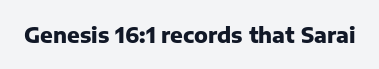
Q: Is the text bold? A: Yes.
Q: Is the text italic (slanted)? A: No, it is upright.
Q: Is the text underlined? A: No.
Q: Is the spacing between letters normal or unusually wide? A: Normal.
